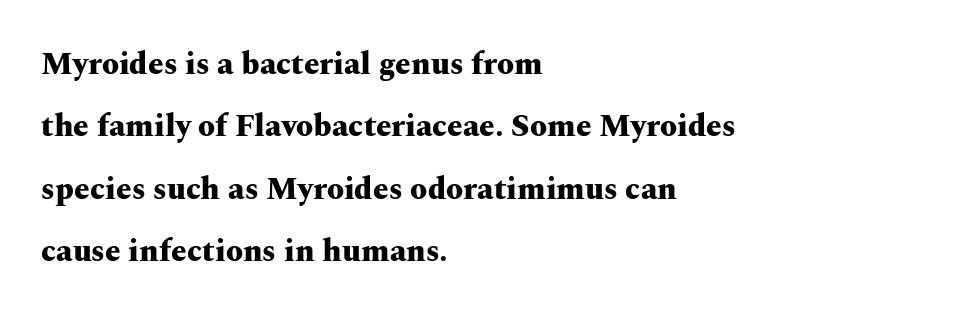
Unlike italic type, these characters show no tilt at all. Glance below the letters and you will spot only blank space. In CSS terms this would be text-align: left. The text was rendered using a seriffed face with decorative stroke endings.
